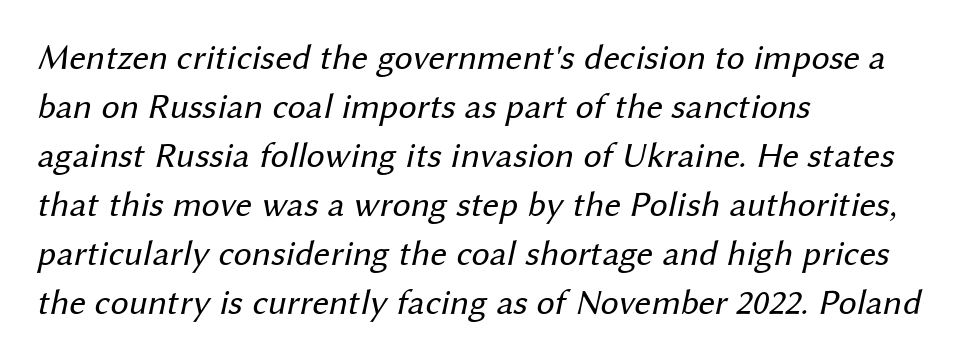
The image shows 36 px regular-weight sans-serif type; set left-aligned, normal line spacing (1.36x), normal letter spacing, not underlined; medium stroke contrast and a medium x-height.
